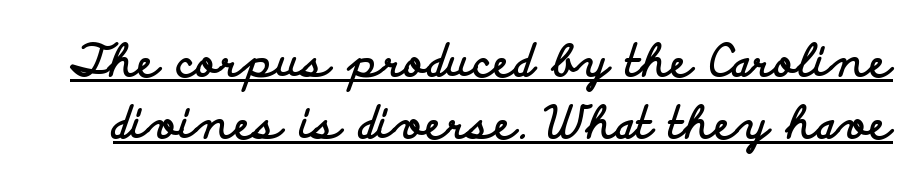
The image shows 44 px bold, wide sans-serif type; set normal line spacing (1.41x), normal letter spacing, underlined; low stroke contrast and a small x-height.
